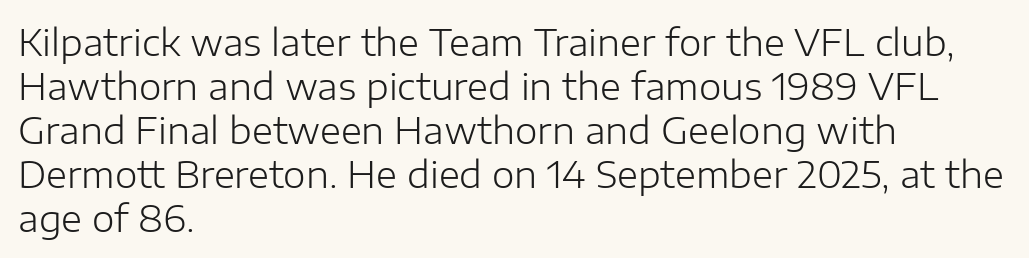
The image shows 36 px light sans-serif type, upright; set left-aligned, line spacing 1.22x, normal letter spacing, not underlined; low stroke contrast and a medium x-height.
